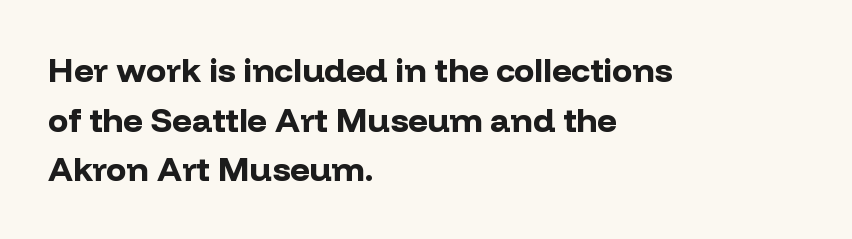
The image shows 34 px bold sans-serif type, upright; set left-aligned, normal line spacing (1.46x), normal letter spacing, not underlined; low stroke contrast and a medium x-height.
